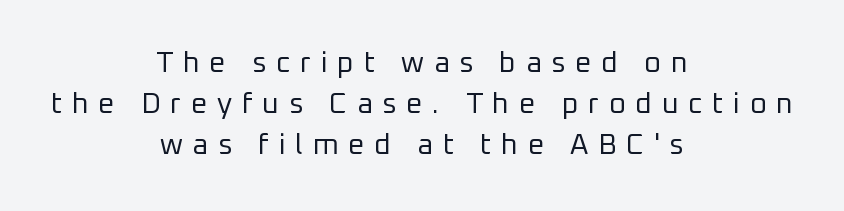
Q: Is the text bold? A: No.
Q: Is the text italic (slanted)? A: No, it is upright.
Q: Is the typeface a serif or a sans-serif typeface? A: Sans-serif.
Q: Is the text underlined? A: No.
Q: How is the paragraph aligned? A: Centered.
Q: Is the spacing between letters normal or unusually wide? A: Unusually wide.
Q: Is the spacing between lines tight, normal or loose? A: Normal.
Q: Width (condensed, normal, or wide)? A: Normal.
Q: Stroke contrast? A: Low.
Q: x-height? A: Medium.
Q: Monospaced? A: No.
